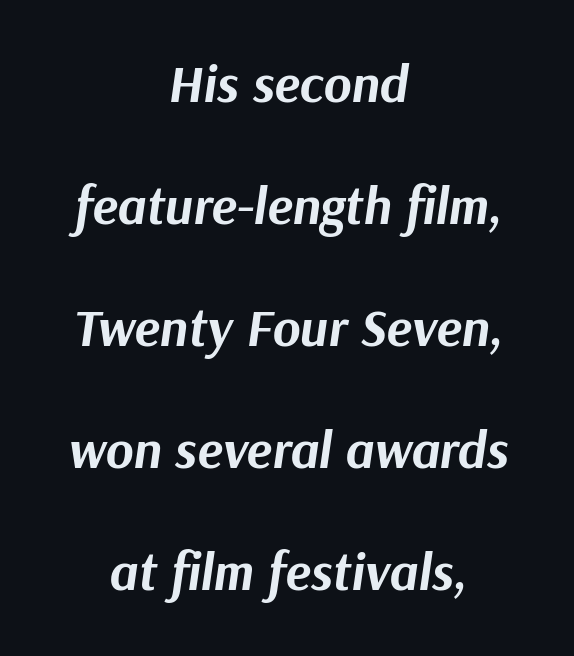
The image shows 53 px bold type, italic (leaning right); set centered, loose line spacing (2.3x), normal letter spacing, not underlined; medium stroke contrast and a medium x-height.
